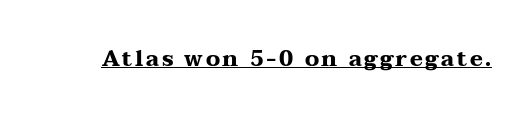
{"italic": "no", "bold": "yes", "underline": "yes", "glyph_px": 22}
